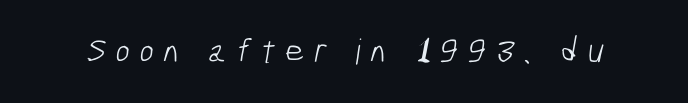
{"serif": "no", "bold": "no", "weight": "light", "width": "condensed", "stroke_contrast": "low", "x_height": "medium", "monospaced": "no", "underline": "no", "letter_spacing": "wide", "letter_spacing_em": 0.27, "glyph_px": 35}
